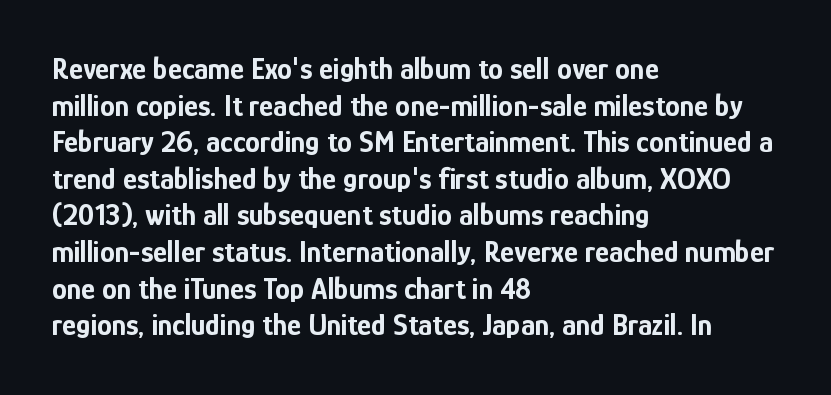
The image shows 30 px bold, condensed sans-serif type, upright; set left-aligned, line spacing 1.22x, normal letter spacing, not underlined; low stroke contrast and a medium x-height.
